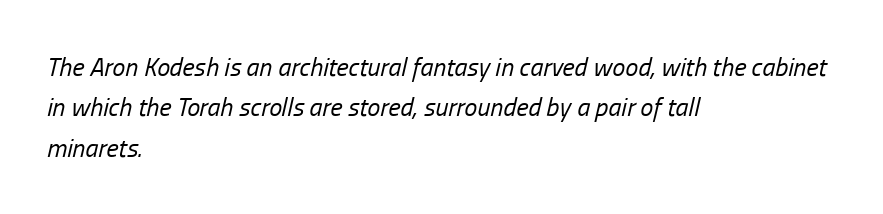
In terms of leading, this rendering sits right in the middle. A clean baseline with only descenders dipping below it. The face used here has a pronounced slope to its letters. Nothing unusual about the tracking: characters are spaced as the font intends. The typeface has the unassuming heft of standard copy or less. The setting favours the left margin, as ordinary paragraphs usually do.
